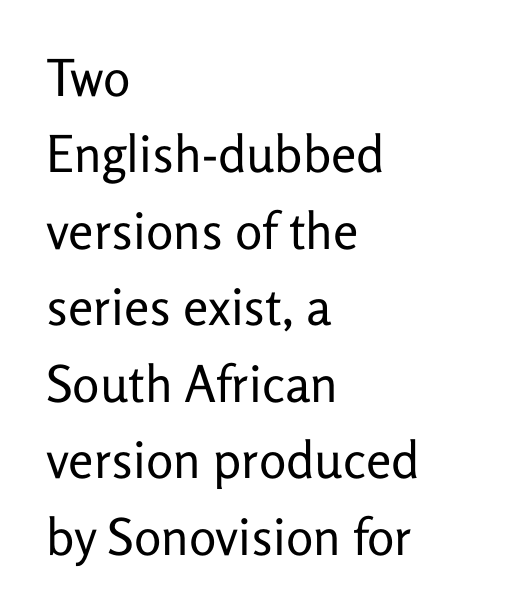
Unlike a traditional serif, this face leaves its strokes unadorned. If you measured baseline to baseline, you'd find a middling distance. Type without underlining. The passage shown is typed in a proportional face where columns would drift.
